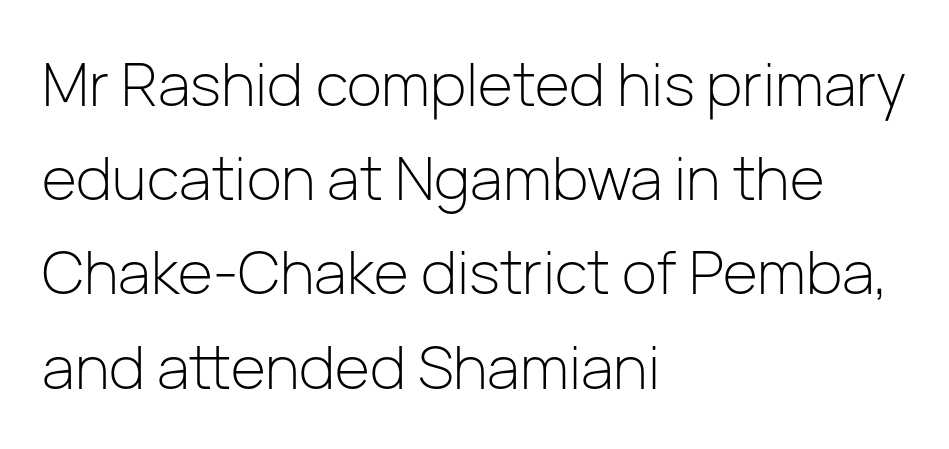
The image shows 60 px light sans-serif type, upright; set left-aligned, normal line spacing (1.57x), normal letter spacing, not underlined; low stroke contrast and a medium x-height.
